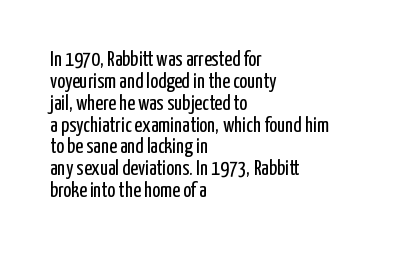
The image shows 21 px text type, upright; set left-aligned, tight line spacing (1.04x), normal letter spacing, not underlined.
